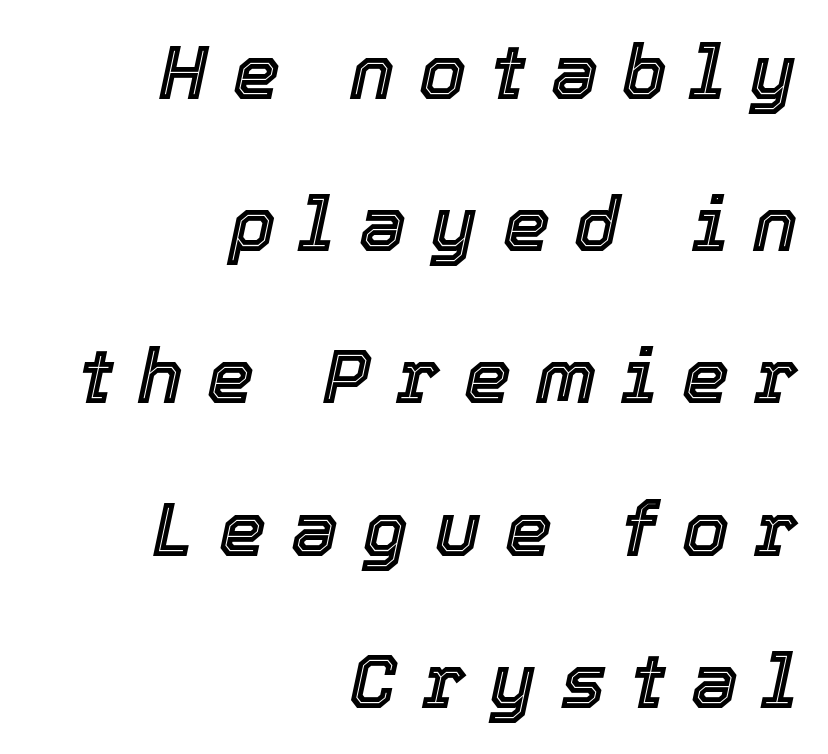
The image shows 75 px text type, italic (leaning right); set right-aligned, loose line spacing (2.03x), unusually wide letter spacing (+0.33 em), not underlined; a medium x-height.
